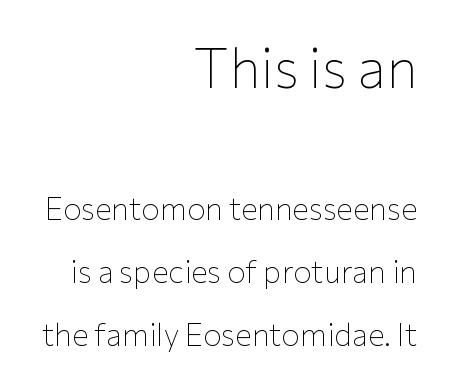
Stroke thickness stays within the range of a standard reading face or lighter. Plain, unruled lines of type. The block of text is sparse from top to bottom, with ample space between rows. Where is the straight margin? On the right.
